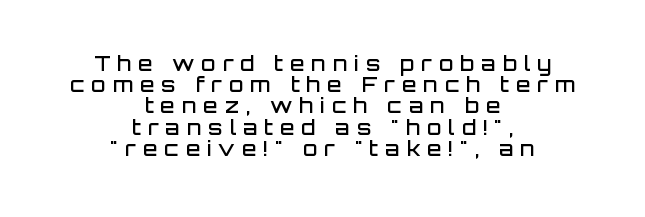
{"italic": "no", "bold": "semi", "underline": "no", "align": "center", "line_spacing": "tight", "line_spacing_ratio": 1.01, "letter_spacing": "wide", "letter_spacing_em": 0.33, "glyph_px": 21}
